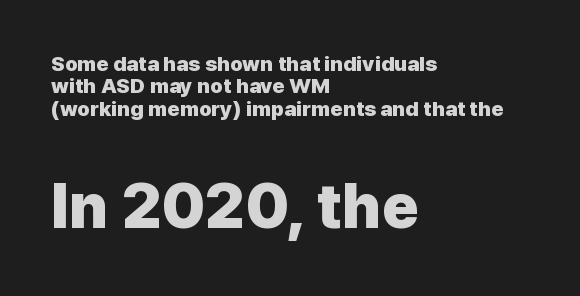
These lines are set flush left with a ragged right edge. Looks like regular typesetting: each glyph gets only the width it needs. Between one letter and the next there's only the usual sliver of space. Strokes here are thick enough to call this a true bold. This rendering employs a face without finishing strokes, i.e., a sans-serif.
